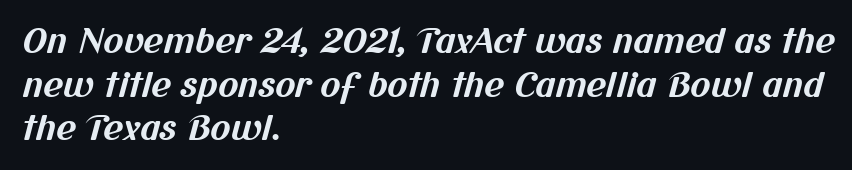
The image shows 34 px bold sans-serif type; set left-aligned, normal line spacing (1.28x), normal letter spacing, not underlined; medium stroke contrast and a medium x-height.
